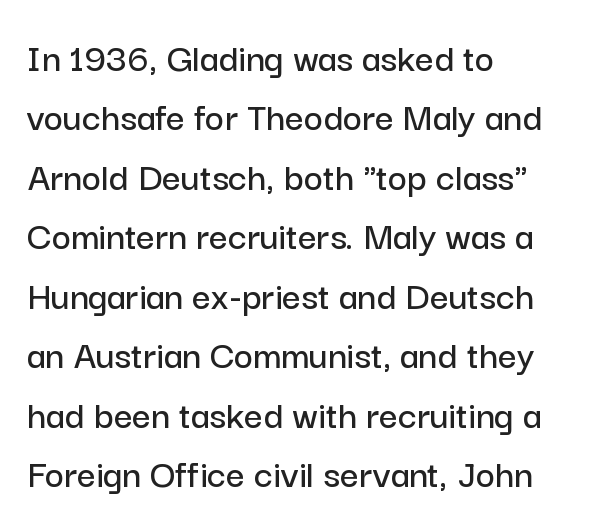
Reading down the block, your eye returns to a fixed left position each line. Proportional: the letters do not fall into vertical columns. The passage shown is typeset with a sans-serif family. Whoever set this chose a conventional vertical rhythm. Rule under the text: the space is simply empty.
